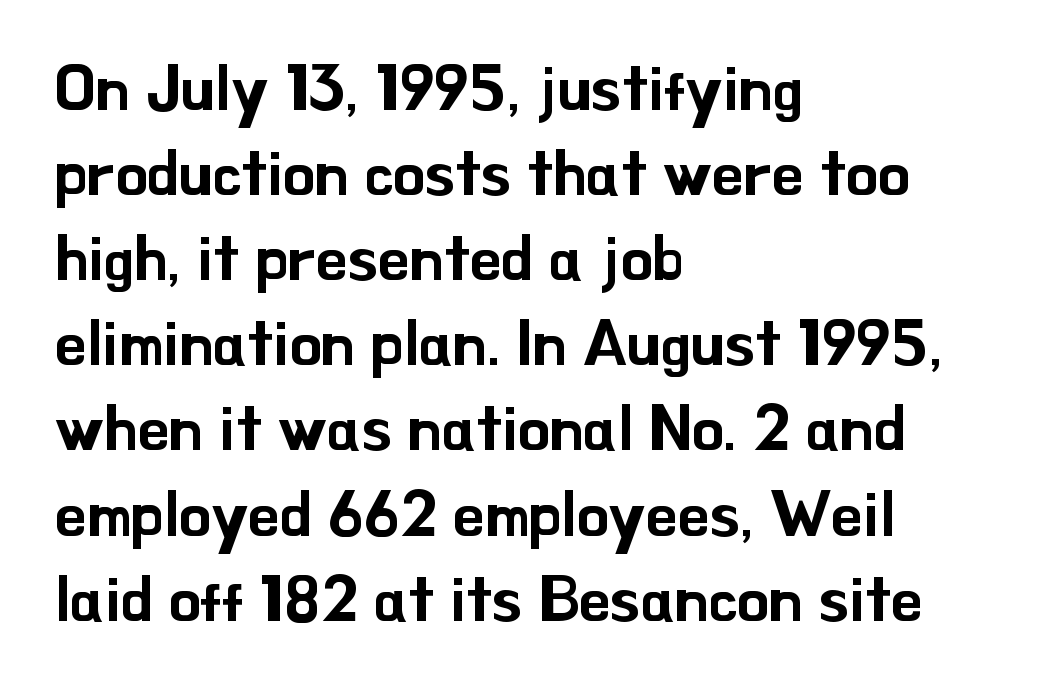
Note: no serifs on the glyphs. Leading: standard. The foot of each line stays bare and open. A roman cut, with each character standing at attention. Varying glyph widths throughout — classic text-font behaviour. This rendering leaves character spacing at its baseline value.
